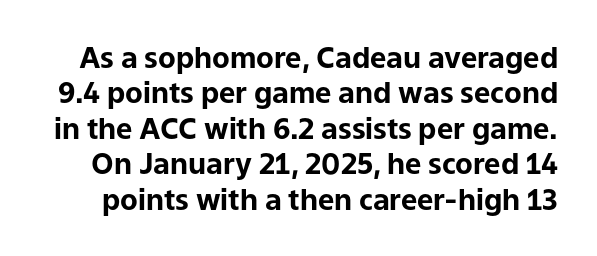
How heavy is the stroke? Heavy — this is a bold. Honestly, the letter spacing is just normal — you wouldn't notice it. Rule under the text: the space is simply empty. Italic? Not at all — the glyphs are vertical. This sample has the flowing, uneven cadence of proportional lettering.
